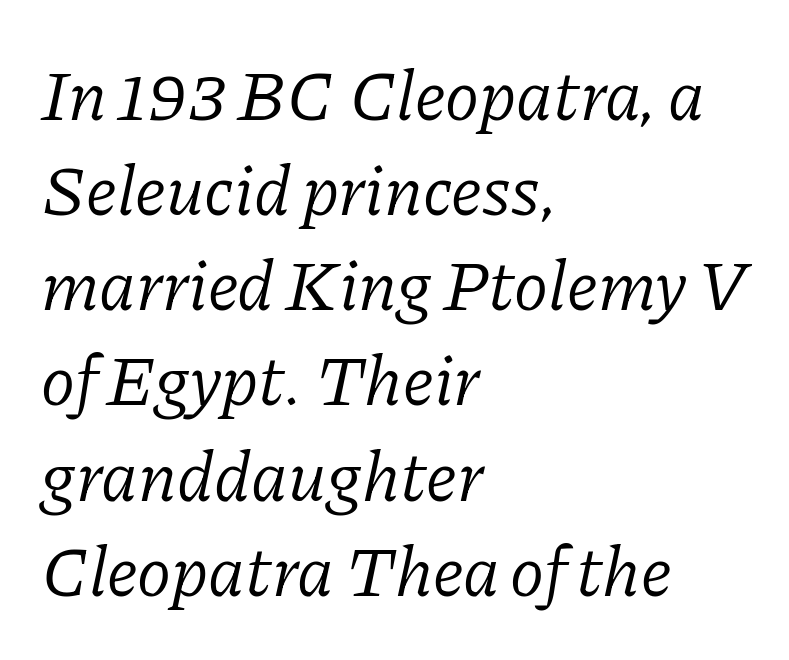
{"serif": "yes", "italic": "yes", "lean": "right", "slant_degrees": 11, "bold": "no", "weight": "light", "width": "normal", "stroke_contrast": "low", "x_height": "medium", "monospaced": "no", "underline": "no", "align": "left", "line_spacing": "normal", "line_spacing_ratio": 1.34, "letter_spacing": "normal", "letter_spacing_em": 0.0, "glyph_px": 71}
